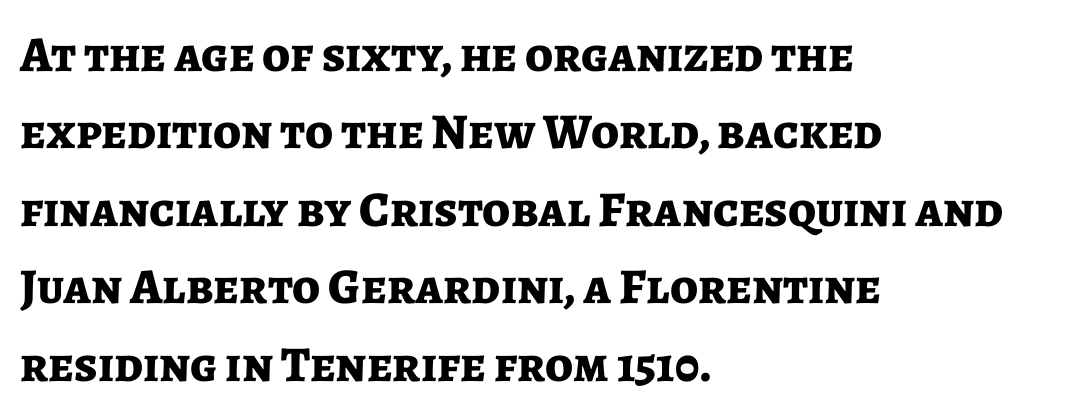
The image shows 50 px bold sans-serif type, upright; set left-aligned, normal line spacing (1.55x), normal letter spacing, not underlined; low stroke contrast and a medium x-height.
